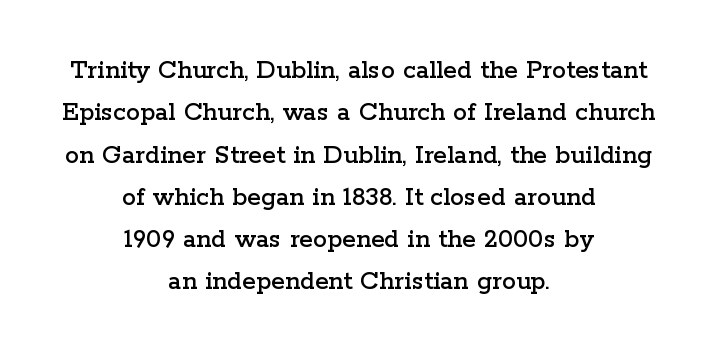
Visually the block forms a symmetrical silhouette, jagged on both flanks. Interline gaps are of average width in this sample. Rule under the text: the space is simply empty. A serif font was chosen for this passage. It's the straight-up-and-down kind of type.
